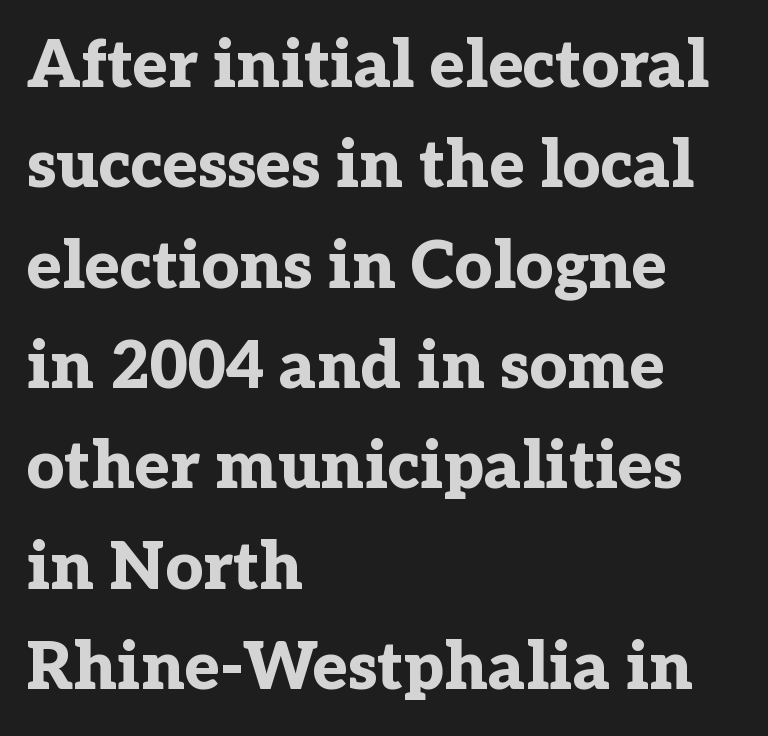
Q: Is the text bold? A: Yes.
Q: Is the text italic (slanted)? A: No, it is upright.
Q: Is the typeface a serif or a sans-serif typeface? A: Serif.
Q: Is the text underlined? A: No.
Q: How is the paragraph aligned? A: Left-aligned.
Q: Is the spacing between letters normal or unusually wide? A: Normal.
Q: Is the spacing between lines tight, normal or loose? A: Normal.
Q: Width (condensed, normal, or wide)? A: Normal.
Q: Stroke contrast? A: Low.
Q: x-height? A: Medium.
Q: Monospaced? A: No.
